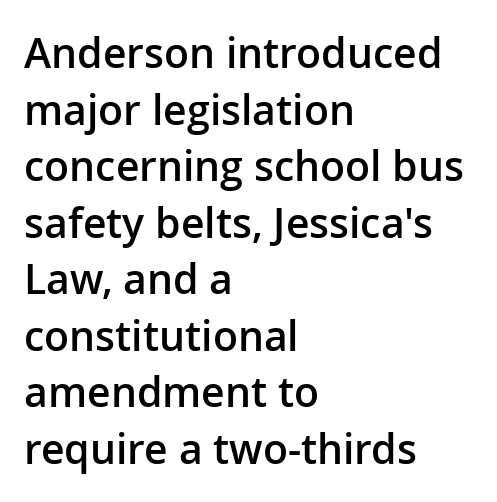
Q: Is the text bold? A: Semi-bold.
Q: Is the text italic (slanted)? A: No, it is upright.
Q: Is the typeface a serif or a sans-serif typeface? A: Sans-serif.
Q: Is the text underlined? A: No.
Q: How is the paragraph aligned? A: Left-aligned.
Q: Is the spacing between letters normal or unusually wide? A: Normal.
Q: Is the spacing between lines tight, normal or loose? A: Normal.
Q: Width (condensed, normal, or wide)? A: Normal.
Q: Stroke contrast? A: Low.
Q: x-height? A: Medium.
Q: Monospaced? A: No.
